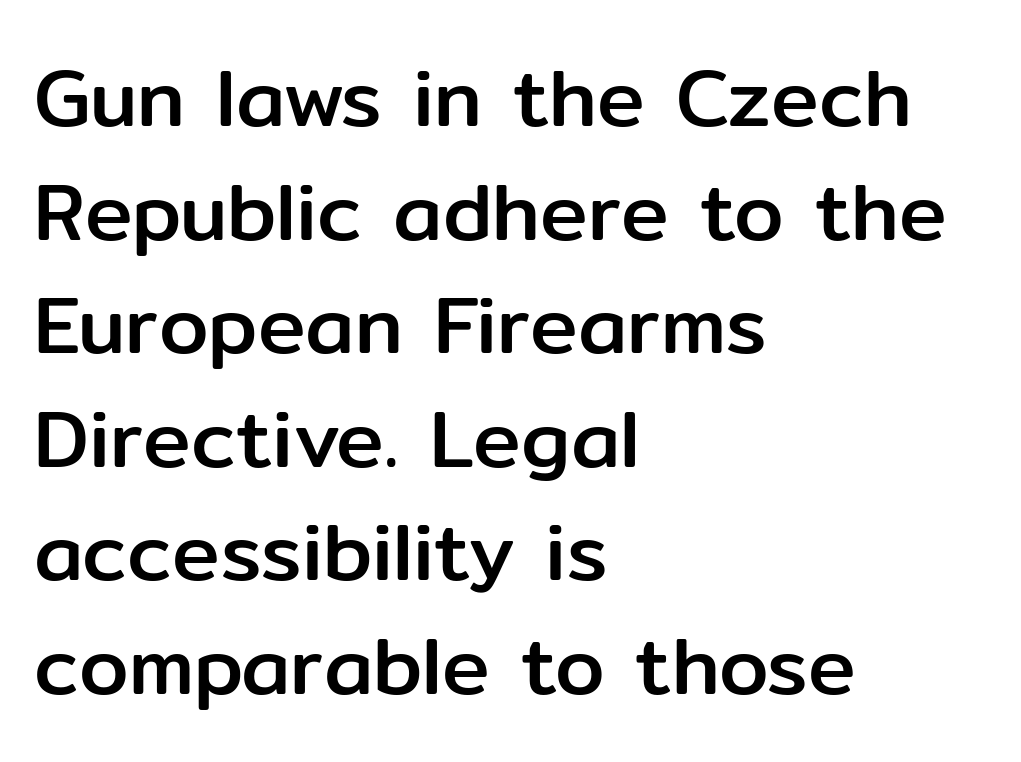
{"serif": "no", "italic": "no", "width": "normal", "stroke_contrast": "low", "x_height": "medium", "monospaced": "no", "underline": "no", "align": "left", "line_spacing": "normal", "line_spacing_ratio": 1.42, "letter_spacing": "normal", "letter_spacing_em": 0.0, "glyph_px": 80}
